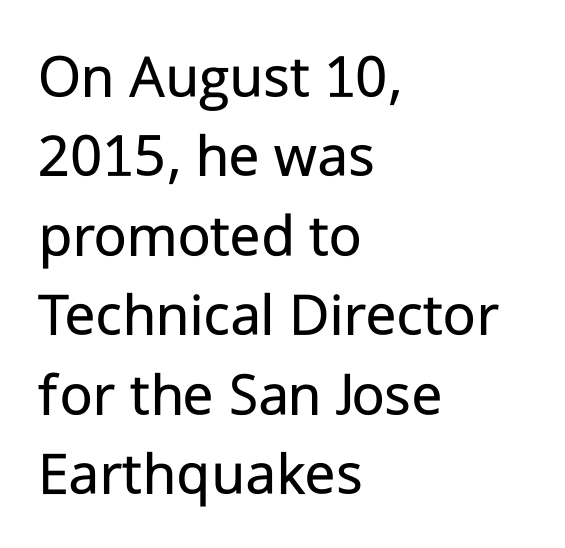
The image shows 63 px regular-weight sans-serif type, upright; set left-aligned, normal line spacing (1.26x), normal letter spacing, not underlined; low stroke contrast and a medium x-height.
